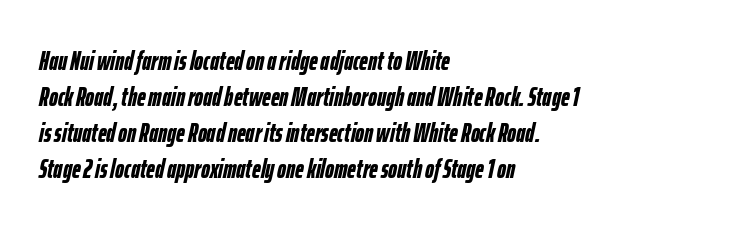
The image shows 27 px bold type, italic (leaning right); set left-aligned, normal line spacing (1.33x), normal letter spacing, not underlined.
